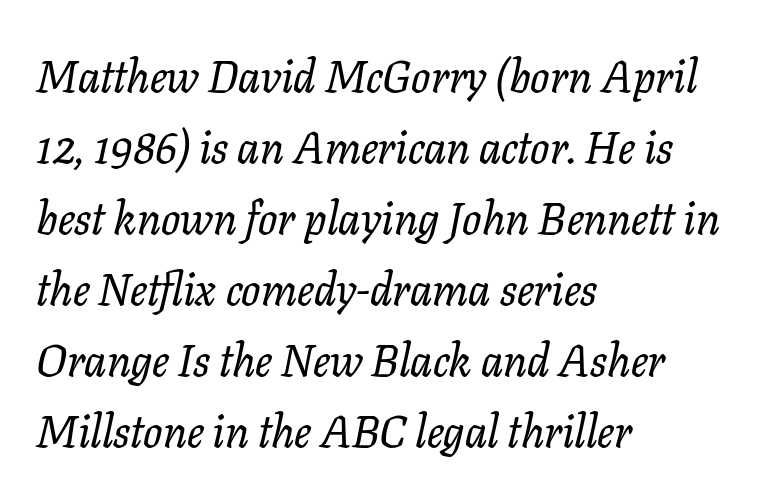
The face used here is proportionally spaced, like ordinary book or web type. Is there much room between lines? A standard amount, neither cramped nor airy. The lines in this sample share a left origin and differ only in where they stop. The whole block is typeset with a tilt. The space beneath each line is pristine and unruled. Standard letterfit; no display-style spreading of the glyphs.
